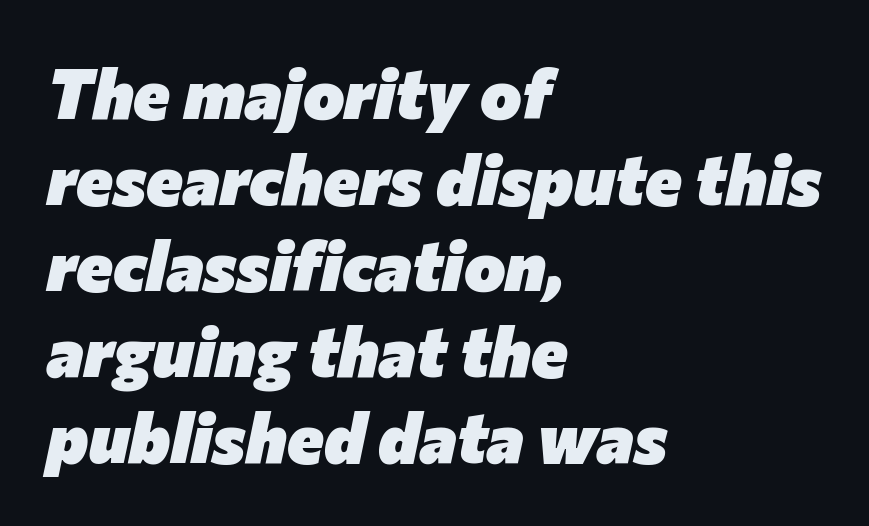
The image shows 70 px heavy type, italic (leaning right); set left-aligned, line spacing 1.23x, normal letter spacing, not underlined; low stroke contrast and a medium x-height.
